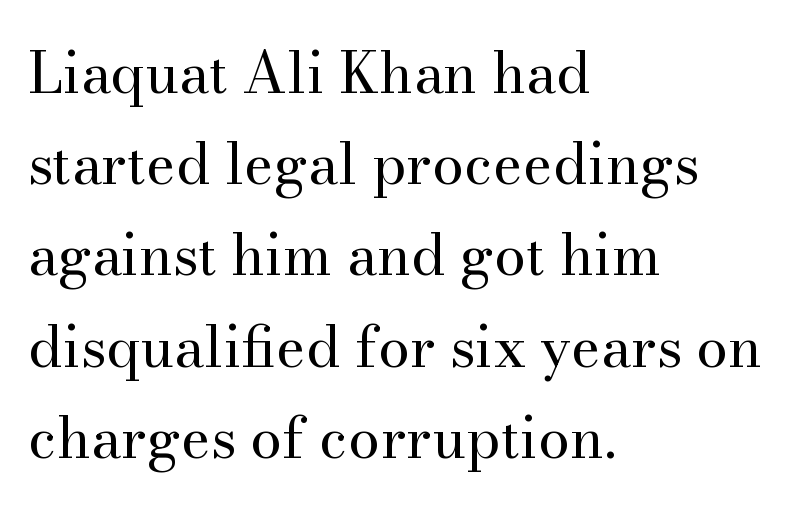
{"serif": "yes", "italic": "no", "bold": "no", "weight": "regular", "width": "normal", "stroke_contrast": "medium", "x_height": "small", "monospaced": "no", "underline": "no", "align": "left", "line_spacing": "normal", "line_spacing_ratio": 1.6, "letter_spacing": "normal", "letter_spacing_em": 0.0, "glyph_px": 57}
